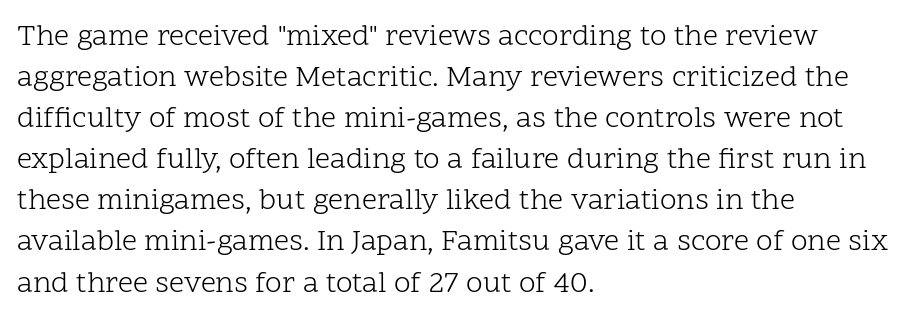
The image shows 30 px light serif type, upright; set left-aligned, normal line spacing (1.37x), normal letter spacing, not underlined; low stroke contrast and a medium x-height.
